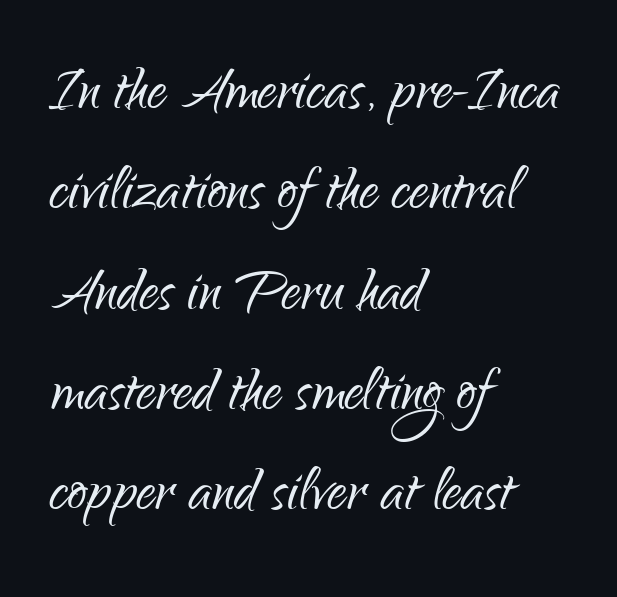
The image shows 76 px light, condensed sans-serif type; set left-aligned, normal line spacing (1.32x), normal letter spacing, not underlined; low stroke contrast and a small x-height.
